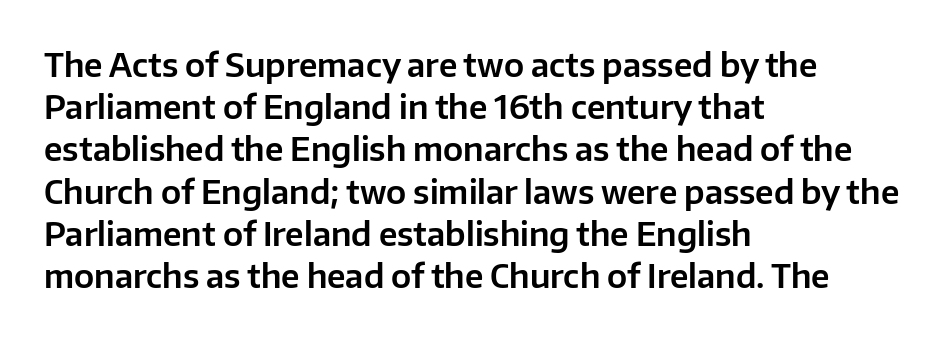
The image shows 32 px sans-serif type, upright; set left-aligned, normal line spacing (1.32x), normal letter spacing, not underlined; low stroke contrast and a medium x-height.
